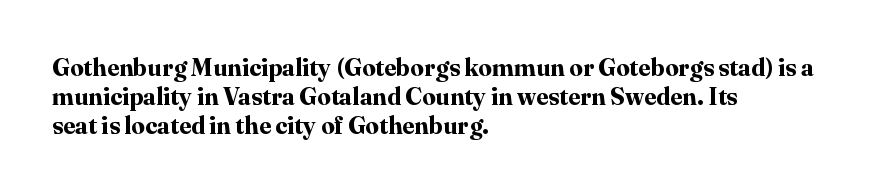
The image shows 24 px bold type, upright; set left-aligned, line spacing 1.21x, normal letter spacing, not underlined.
